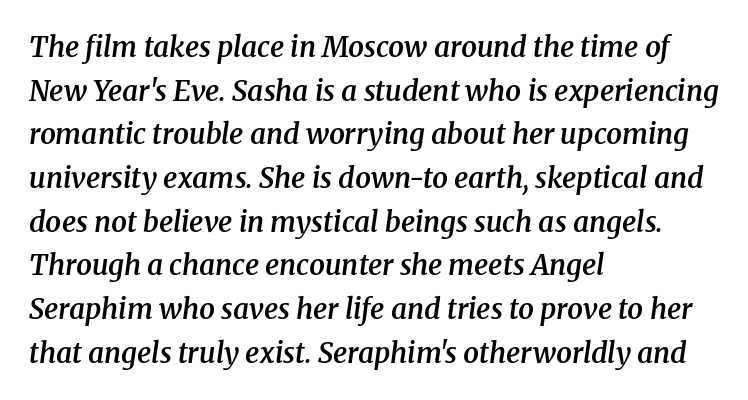
{"serif": "yes", "italic": "yes", "lean": "right", "slant_degrees": 8, "bold": "semi", "weight": "semibold", "width": "normal", "stroke_contrast": "medium", "x_height": "medium", "monospaced": "no", "underline": "no", "align": "left", "line_spacing": "normal", "line_spacing_ratio": 1.56, "letter_spacing": "normal", "letter_spacing_em": 0.0, "glyph_px": 28}
